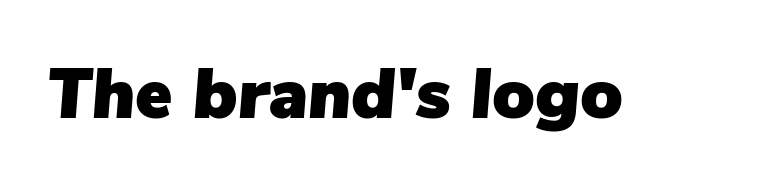
{"italic": "yes", "lean": "right", "slant_degrees": 5, "width": "normal", "stroke_contrast": "low", "x_height": "medium", "monospaced": "no", "underline": "no", "letter_spacing": "normal", "letter_spacing_em": 0.0, "glyph_px": 70}
